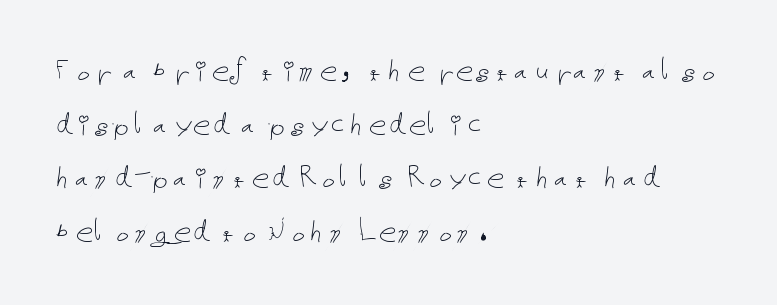
Q: Is the text bold? A: No.
Q: Is the text italic (slanted)? A: No, it is upright.
Q: Is the text underlined? A: No.
Q: How is the paragraph aligned? A: Left-aligned.
Q: Is the spacing between letters normal or unusually wide? A: Normal.
Q: Is the spacing between lines tight, normal or loose? A: Normal.
Q: Width (condensed, normal, or wide)? A: Normal.
Q: Stroke contrast? A: Low.
Q: x-height? A: Medium.
